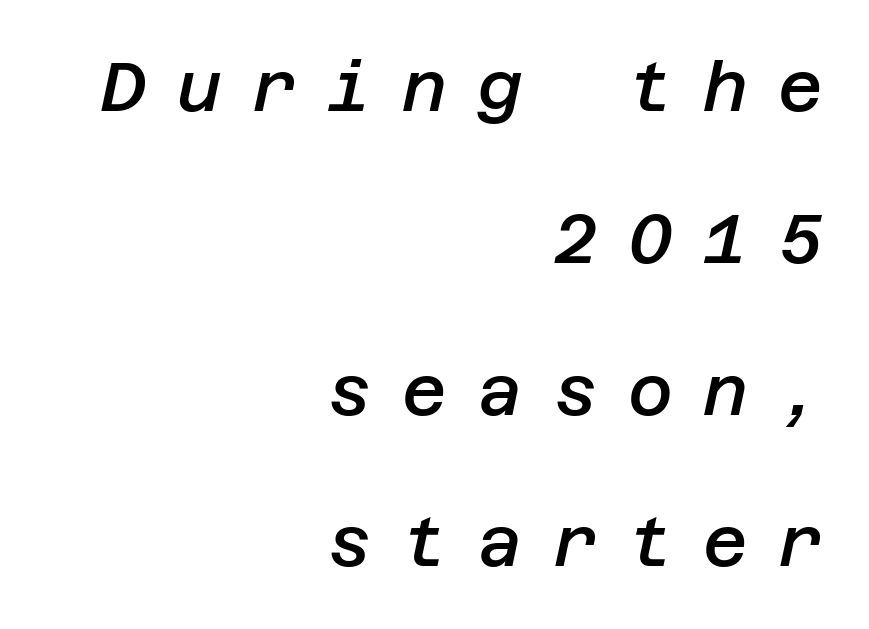
The image shows 69 px semibold type, italic (leaning right); set right-aligned, loose line spacing (2.2x), unusually wide letter spacing (+0.44 em), not underlined; low stroke contrast and a large x-height.
